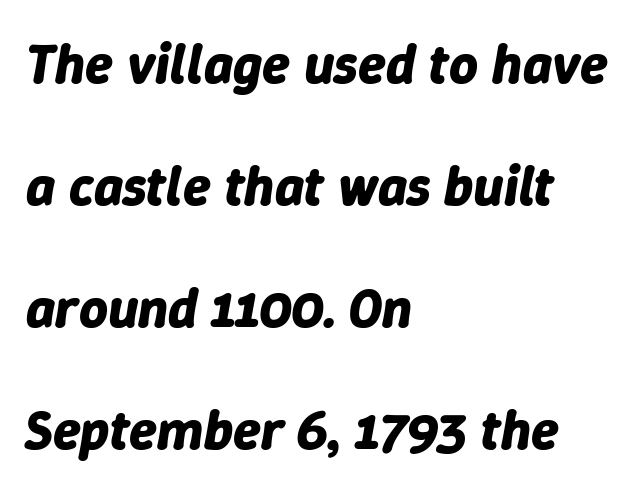
{"italic": "yes", "lean": "right", "slant_degrees": 9, "bold": "yes", "weight": "bold", "width": "normal", "stroke_contrast": "low", "x_height": "medium", "monospaced": "no", "underline": "no", "align": "left", "line_spacing": "loose", "line_spacing_ratio": 2.18, "letter_spacing": "normal", "letter_spacing_em": 0.0, "glyph_px": 56}
